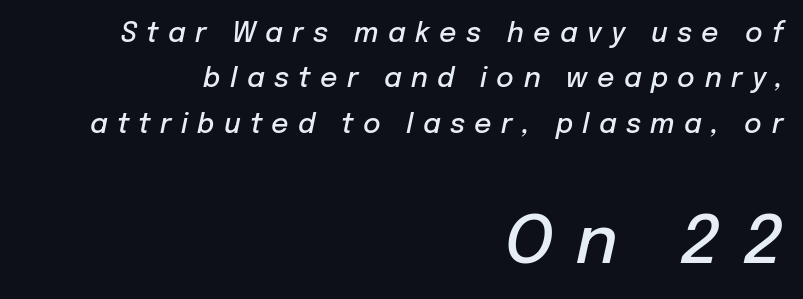
The image shows 67 px semibold type, italic (leaning right); set right-aligned, normal line spacing (1.68x), unusually wide letter spacing (+0.35 em), not underlined; the second (bottom) block is 2.48x larger; low stroke contrast and a medium x-height.
